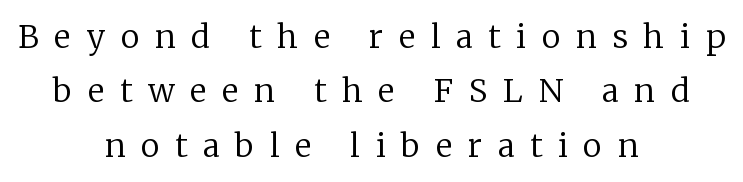
The image shows 32 px regular-weight serif type, upright; set centered, normal line spacing (1.7x), unusually wide letter spacing (+0.49 em), not underlined; low stroke contrast and a medium x-height.
